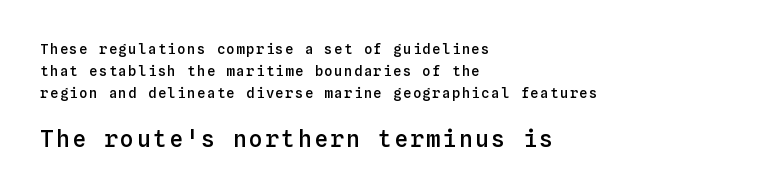
The block of text has a typical density, with ordinary space between rows. Compare the two chunks: the lower has the greater cap height. If you drew a ruler down the left edge, every line would touch it. These lines were composed using upright roman letters.
